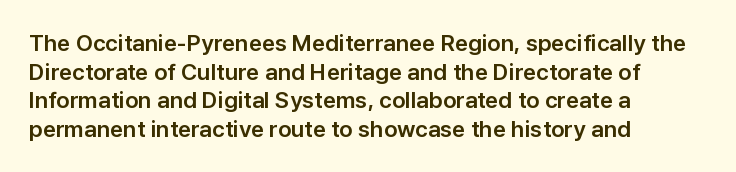
Q: Is the text italic (slanted)? A: No, it is upright.
Q: Is the text underlined? A: No.
Q: How is the paragraph aligned? A: Left-aligned.
Q: Is the spacing between letters normal or unusually wide? A: Normal.
